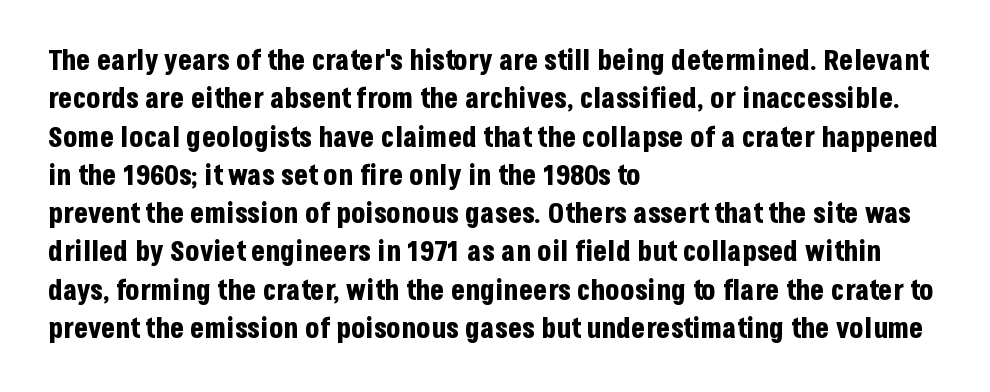
The image shows 29 px bold, condensed sans-serif type, upright; set left-aligned, normal line spacing (1.32x), normal letter spacing, not underlined; low stroke contrast and a large x-height.
